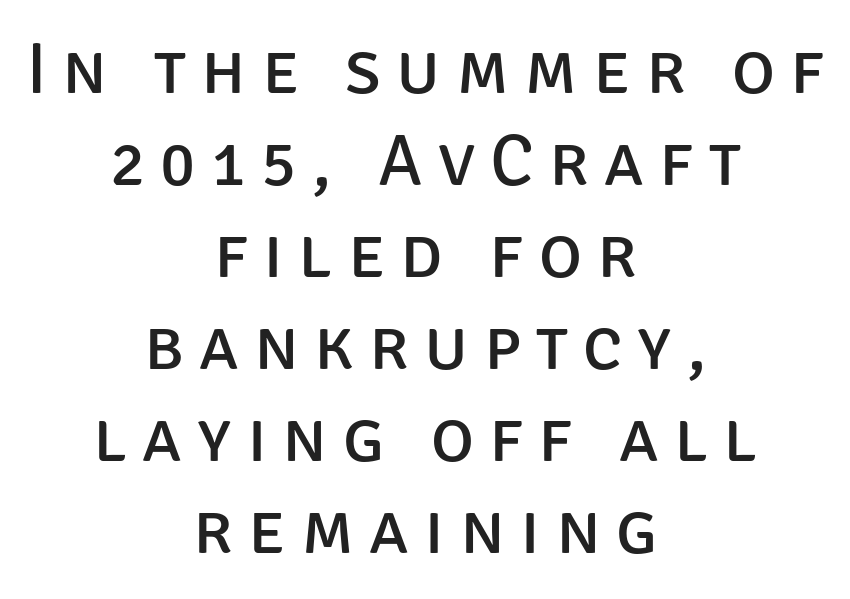
Italic: no, the glyphs are upright roman. Regular leading. You could not count columns in this text — the font is proportionally spaced. How are the letters spaced? Widely, with obvious added tracking. Both edges are ragged and mirror each other, which tells us the setting is centered. The typeface has the unassuming heft of standard copy or less.
